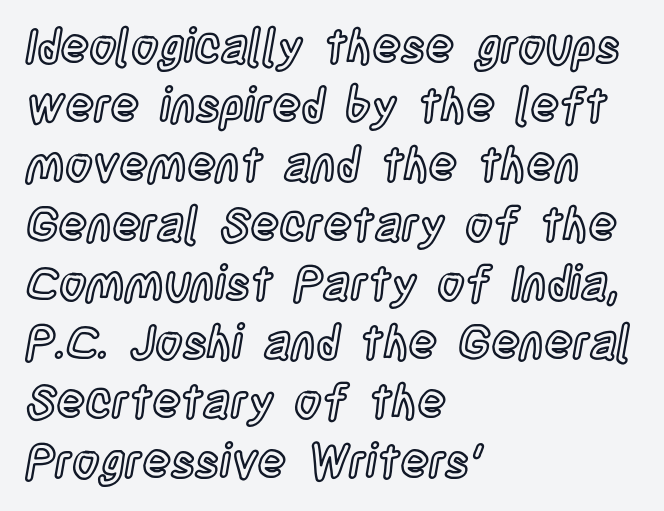
You could not count columns in this text — the font is proportionally spaced. The space between consecutive lines is moderate. Alignment: flush left. The line texture is even and compact thanks to regular tracking. The space directly below the letters is spotless.
